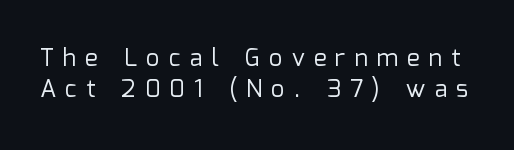
Q: Is the text bold? A: No.
Q: Is the text italic (slanted)? A: No, it is upright.
Q: Is the text underlined? A: No.
Q: Is the spacing between letters normal or unusually wide? A: Unusually wide.
Q: Is the spacing between lines tight, normal or loose? A: Normal.
